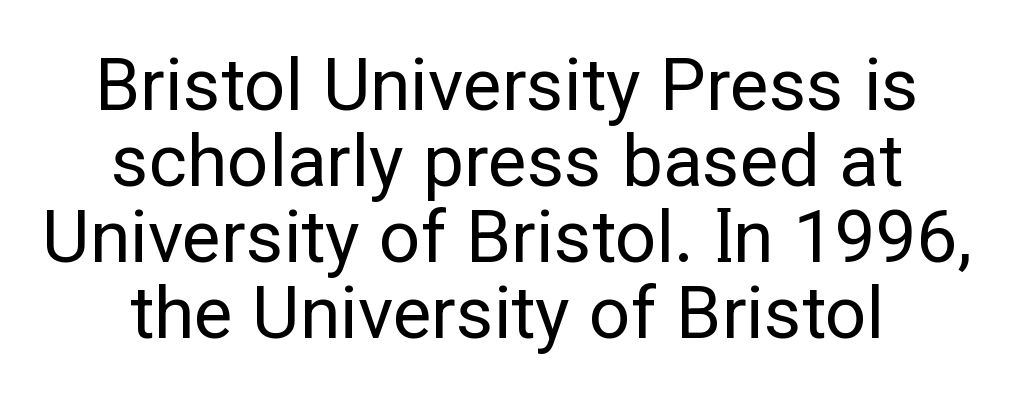
Q: Is the text bold? A: No.
Q: Is the text italic (slanted)? A: No, it is upright.
Q: Is the typeface a serif or a sans-serif typeface? A: Sans-serif.
Q: Is the text underlined? A: No.
Q: How is the paragraph aligned? A: Centered.
Q: Is the spacing between letters normal or unusually wide? A: Normal.
Q: Is the spacing between lines tight, normal or loose? A: Tight.
Q: Width (condensed, normal, or wide)? A: Normal.
Q: Stroke contrast? A: Low.
Q: x-height? A: Medium.
Q: Monospaced? A: No.
